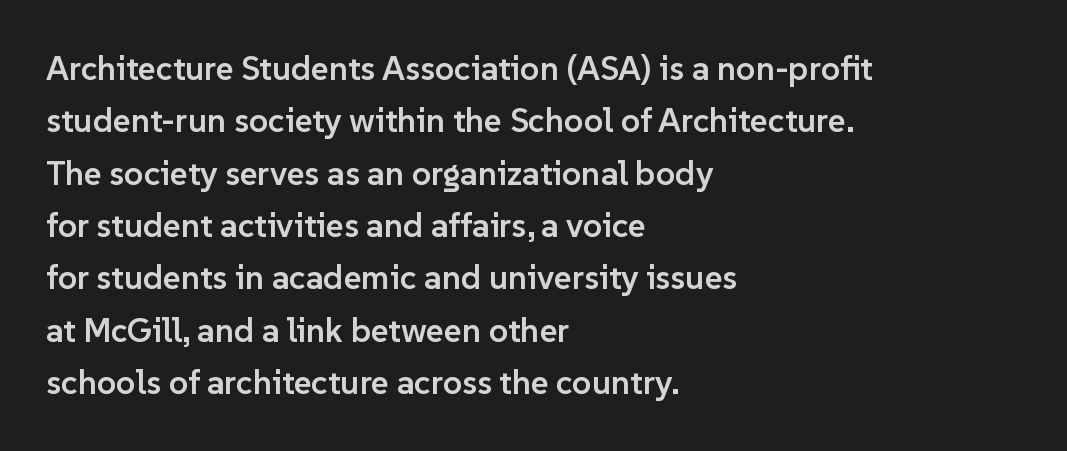
{"serif": "no", "italic": "no", "bold": "semi", "weight": "semibold", "width": "normal", "stroke_contrast": "low", "x_height": "medium", "monospaced": "no", "underline": "no", "align": "left", "line_spacing": "normal", "line_spacing_ratio": 1.54, "letter_spacing": "normal", "letter_spacing_em": 0.0, "glyph_px": 34}
